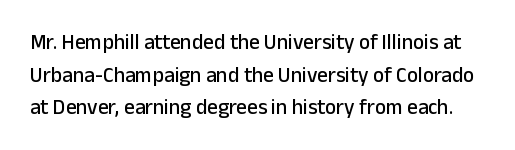
Q: Is the text italic (slanted)? A: No, it is upright.
Q: Is the text underlined? A: No.
Q: Is the spacing between letters normal or unusually wide? A: Normal.
Q: Is the spacing between lines tight, normal or loose? A: Normal.
